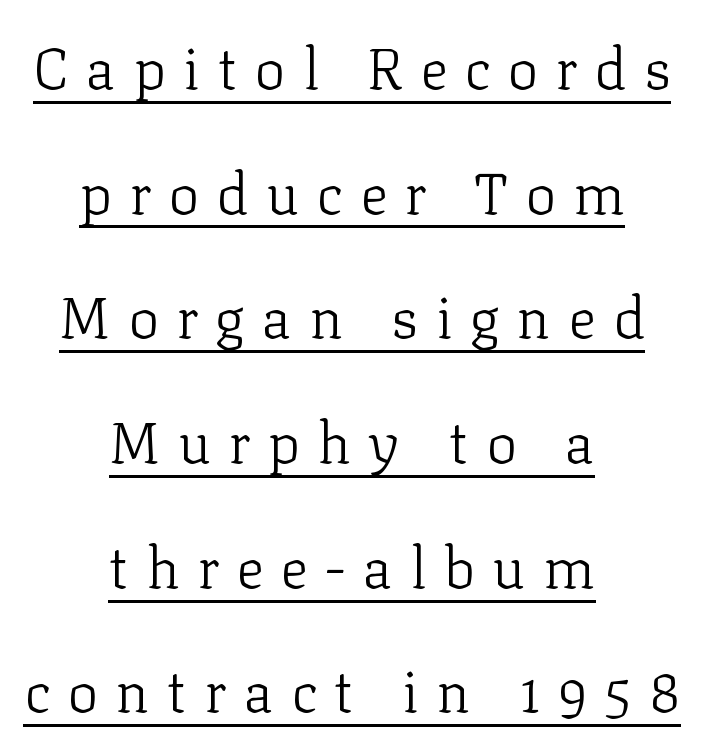
The image shows 58 px light serif type, upright; set centered, loose line spacing (2.15x), unusually wide letter spacing (+0.3 em), underlined; low stroke contrast and a medium x-height.
